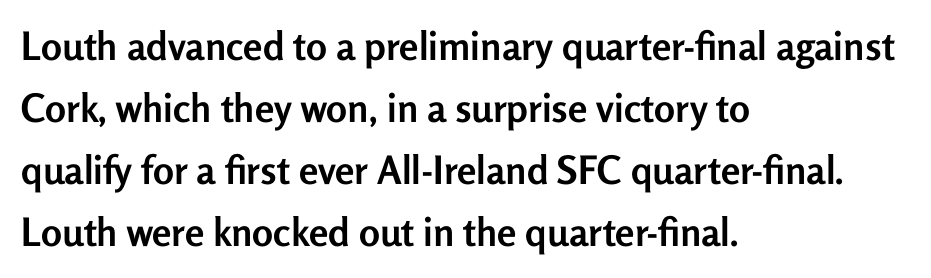
Only glyphs here, with clear space below each row. Compared with typical paragraphs, the rows here are spaced about the same. Style check: upright. There is no visible air inserted between adjacent glyphs. If you drew a ruler down the left edge, every line would touch it.
